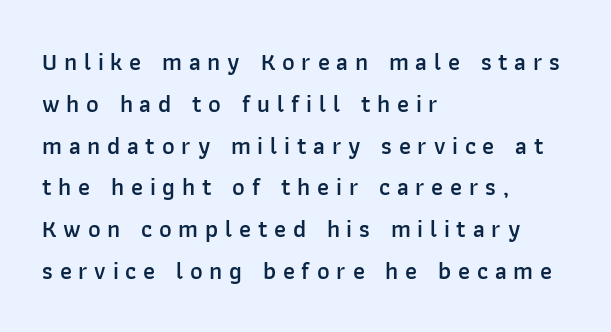
The image shows 24 px text type, upright; set left-aligned, line spacing 1.74x, unusually wide letter spacing (+0.28 em), not underlined.
